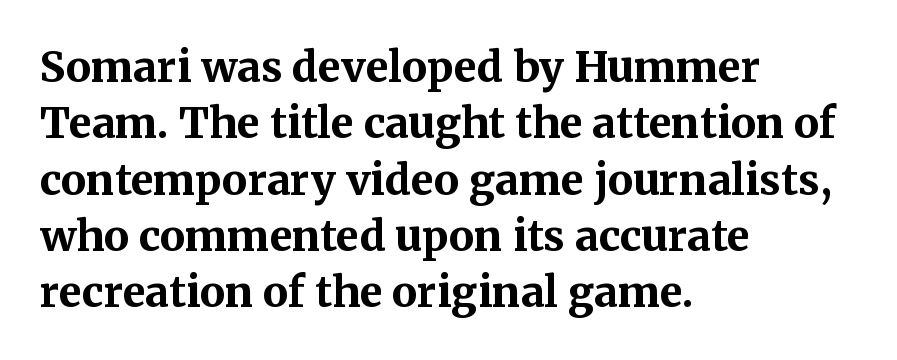
{"serif": "yes", "italic": "no", "bold": "yes", "weight": "bold", "width": "normal", "stroke_contrast": "medium", "x_height": "medium", "monospaced": "no", "underline": "no", "align": "left", "line_spacing": "normal", "line_spacing_ratio": 1.34, "letter_spacing": "normal", "letter_spacing_em": 0.0, "glyph_px": 42}
